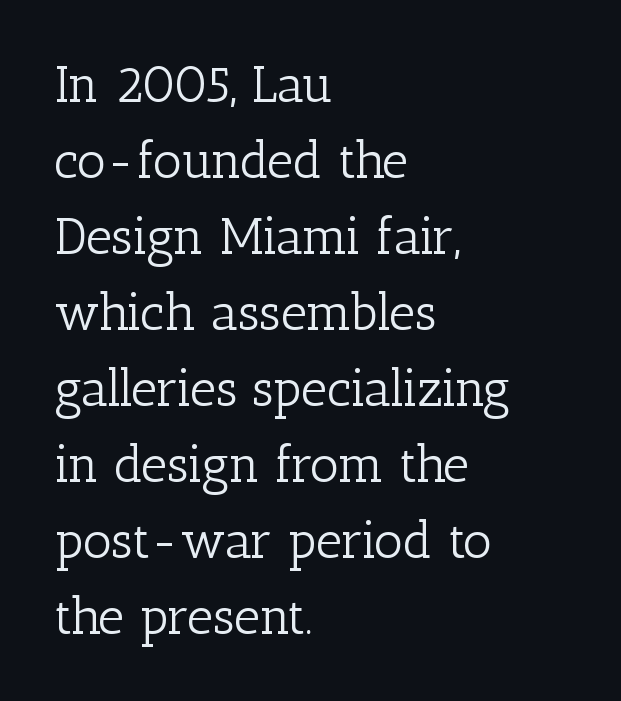
The image shows 51 px light serif type, upright; set left-aligned, normal line spacing (1.49x), normal letter spacing, not underlined; low stroke contrast and a medium x-height.
